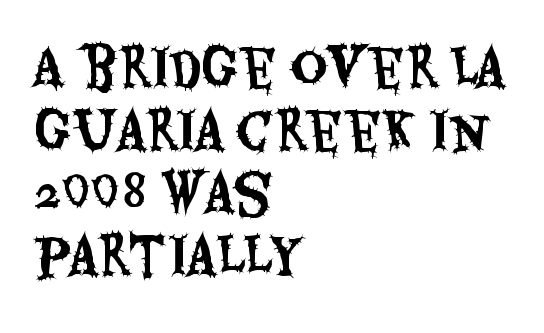
The typeface chosen for these lines omits serifs. Spacing between characters is what you'd get straight out of the box. Just letters on the line, the space beneath them empty. Line beginnings align vertically; line endings do not.
